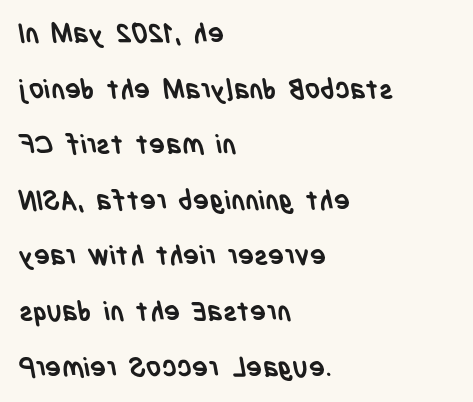
The image shows 27 px bold type; set left-aligned, loose line spacing (2.06x), normal letter spacing, not underlined.
